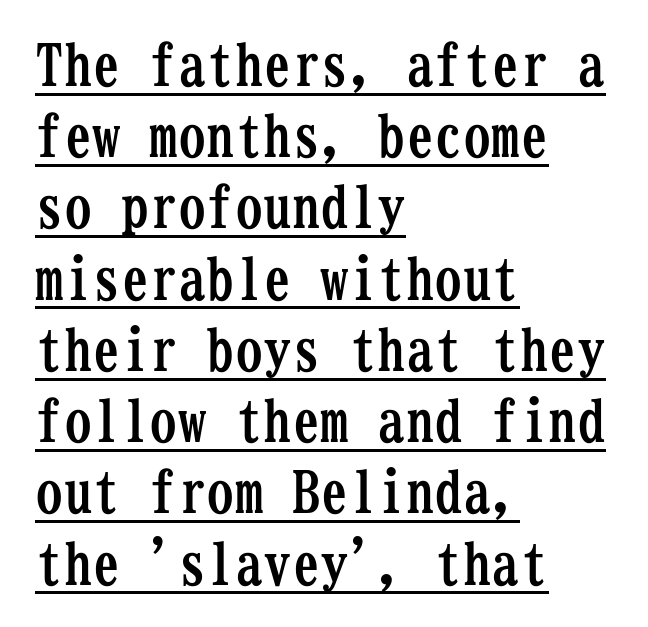
Emphasis is given by a line drawn under the lettering. Default kerning and tracking; the words read as compact shapes. A roman cut, with each character standing at attention. A typesetter would call this monospace, since all characters share one set width. Strong, thick strokes mark this as bold type. Old-style or modern, the face here clearly has serifs.
